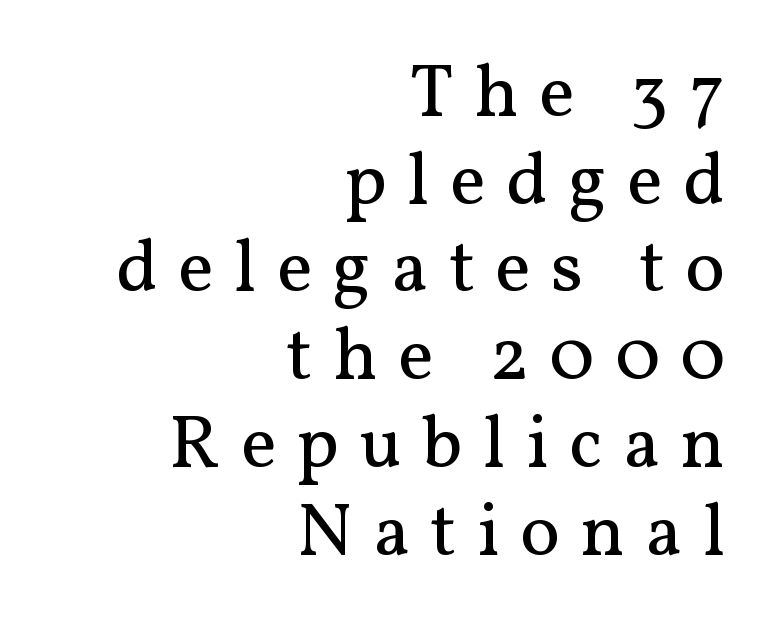
Where is the straight margin? On the right. No italicization has been applied; the sample stays upright. Is the stroke heavy? The answer is a plain regular-or-lighter. The passage shown is typeset with a serif family. Spacing verdict: proportional, widths tailored to each character. Words float on clear page, feet unadorned.
